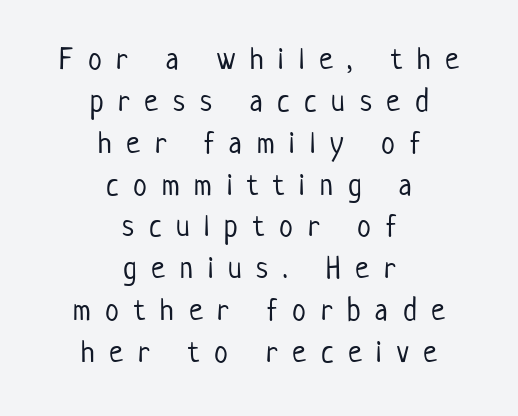
The image shows 31 px light, condensed sans-serif type, upright; set centered, normal line spacing (1.35x), unusually wide letter spacing (+0.48 em), not underlined; low stroke contrast and a medium x-height.
